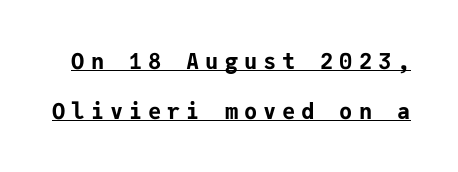
{"italic": "no", "bold": "yes", "underline": "yes", "line_spacing": "loose", "line_spacing_ratio": 2.26, "letter_spacing": "wide", "letter_spacing_em": 0.27, "glyph_px": 22}
